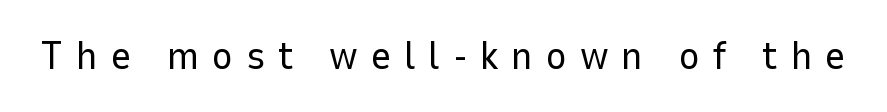
The image shows 40 px regular-weight sans-serif type, upright; set unusually wide letter spacing (+0.32 em), not underlined; low stroke contrast and a medium x-height.
